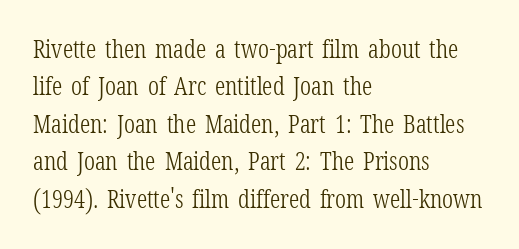
The image shows 25 px text type, upright; set left-aligned, normal line spacing (1.5x), normal letter spacing, not underlined.
